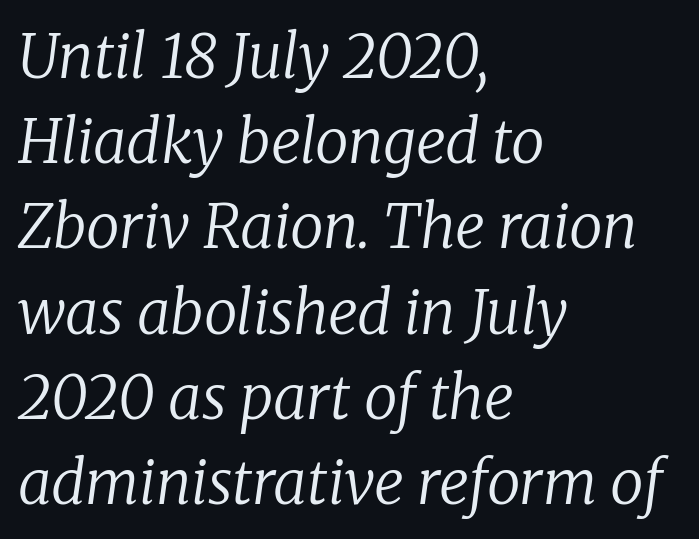
Q: Is the text bold? A: No.
Q: Is the text italic (slanted)? A: Yes, it leans right by about 8 degrees.
Q: Is the typeface a serif or a sans-serif typeface? A: Serif.
Q: Is the text underlined? A: No.
Q: How is the paragraph aligned? A: Left-aligned.
Q: Is the spacing between letters normal or unusually wide? A: Normal.
Q: Is the spacing between lines tight, normal or loose? A: Normal.
Q: Width (condensed, normal, or wide)? A: Normal.
Q: Stroke contrast? A: Low.
Q: x-height? A: Medium.
Q: Monospaced? A: No.
